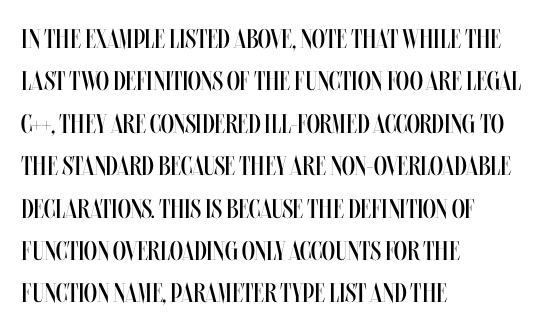
Characters follow at the spacing the type designer built in. Where is the straight margin? On the left. Weight: regular or lighter. Check the space under the baseline: it is left empty. Each new line begins a customary step beneath the previous one.
